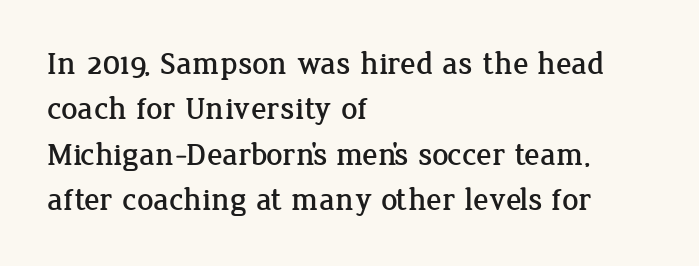
Q: Is the text italic (slanted)? A: No, it is upright.
Q: Is the typeface a serif or a sans-serif typeface? A: Serif.
Q: Is the text underlined? A: No.
Q: How is the paragraph aligned? A: Left-aligned.
Q: Is the spacing between letters normal or unusually wide? A: Normal.
Q: Is the spacing between lines tight, normal or loose? A: Normal.
Q: Width (condensed, normal, or wide)? A: Normal.
Q: Stroke contrast? A: Low.
Q: x-height? A: Medium.
Q: Monospaced? A: No.
